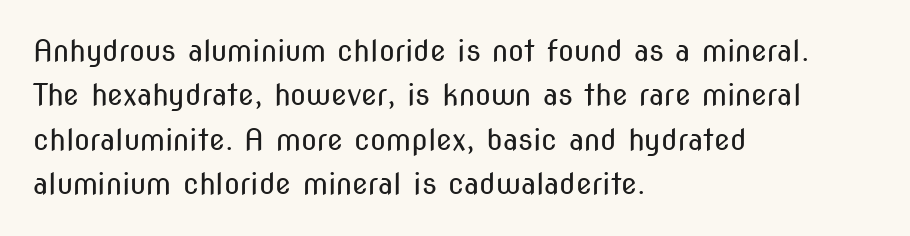
{"serif": "no", "italic": "no", "bold": "no", "weight": "regular", "width": "condensed", "stroke_contrast": "medium", "x_height": "medium", "monospaced": "no", "underline": "no", "align": "left", "line_spacing": "normal", "line_spacing_ratio": 1.53, "letter_spacing": "normal", "letter_spacing_em": 0.0, "glyph_px": 29}
